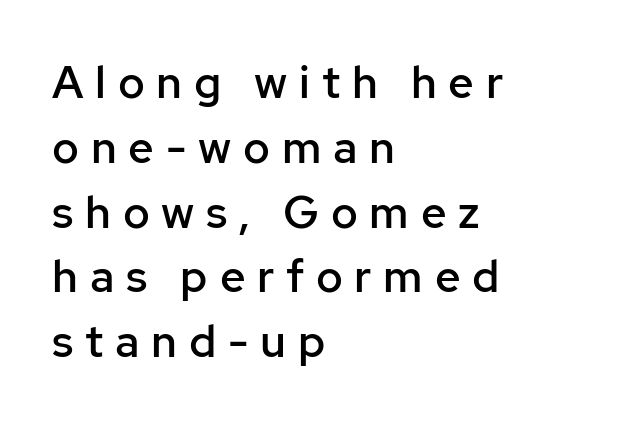
The image shows 45 px semibold sans-serif type, upright; set left-aligned, normal line spacing (1.44x), unusually wide letter spacing (+0.26 em), not underlined; low stroke contrast and a medium x-height.
